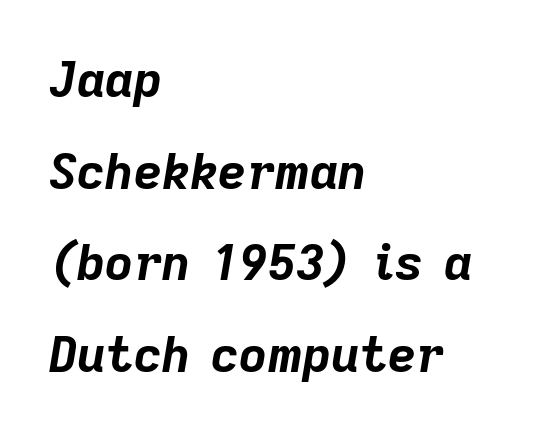
The image shows 49 px bold type, italic (leaning right); set left-aligned, line spacing 1.87x, normal letter spacing, not underlined; low stroke contrast and a medium x-height.
